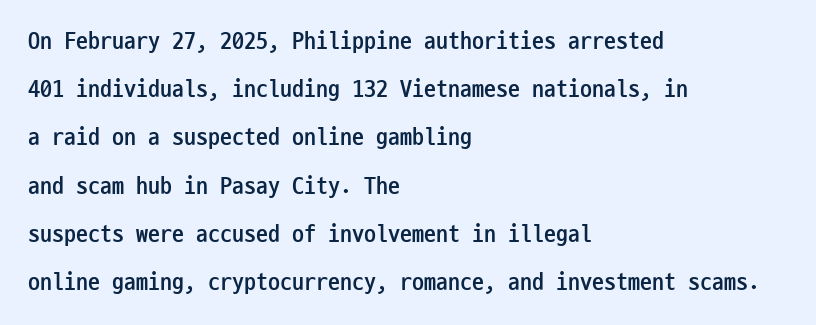
The image shows 24 px bold type, upright; set left-aligned, loose line spacing (2.01x), normal letter spacing, not underlined.
